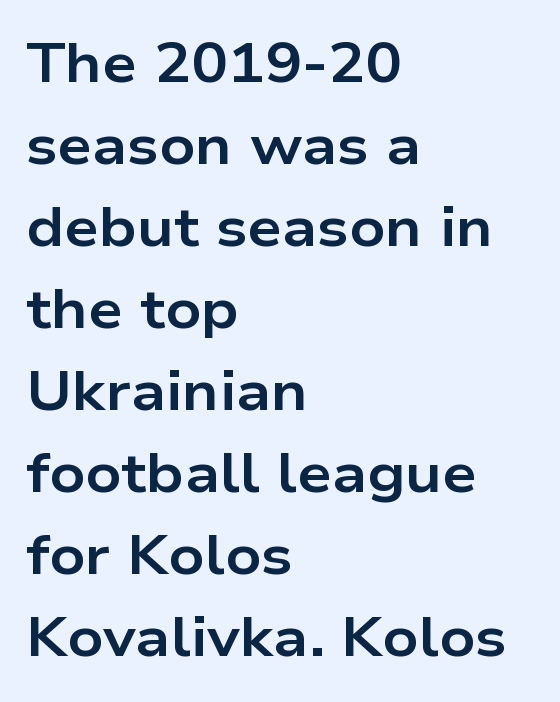
{"serif": "no", "italic": "no", "bold": "yes", "weight": "bold", "width": "wide", "stroke_contrast": "low", "x_height": "medium", "monospaced": "no", "underline": "no", "align": "left", "line_spacing": "normal", "line_spacing_ratio": 1.49, "letter_spacing": "normal", "letter_spacing_em": 0.0, "glyph_px": 55}
